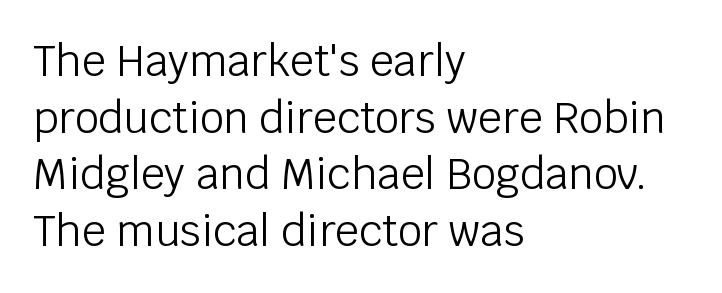
Horizontally, the lines are justified to the leading edge only. Check under the words: just untouched page. Observe the absence of serifs on each vertical stroke in this sample. Line spacing here is normal. In terms of posture, this sample is upright.
